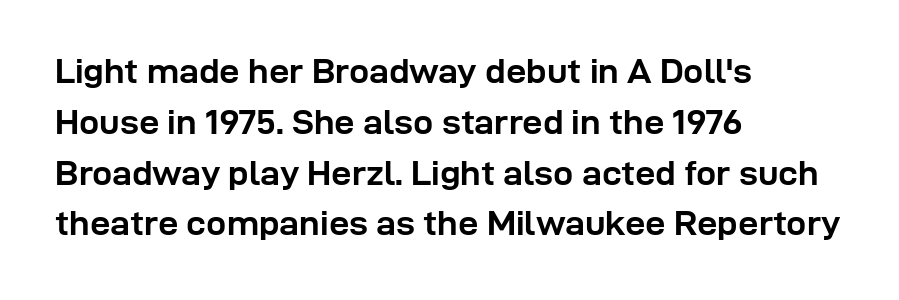
The image shows 36 px semibold sans-serif type, upright; set left-aligned, normal line spacing (1.41x), normal letter spacing, not underlined; low stroke contrast and a medium x-height.
